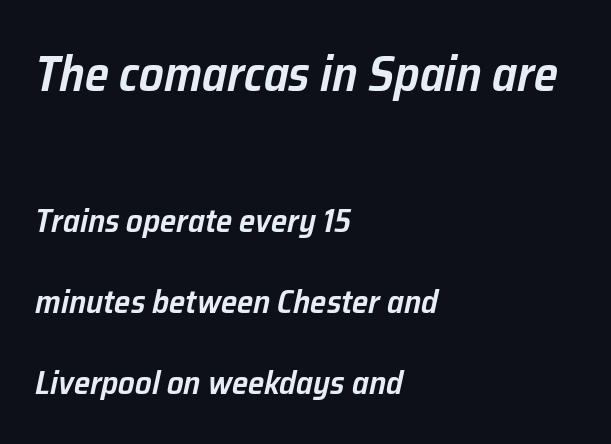
The image shows 49 px semibold type, italic (leaning right); set left-aligned, loose line spacing (2.45x), normal letter spacing, not underlined; the first (top) block is 1.48x larger; low stroke contrast and a medium x-height.
